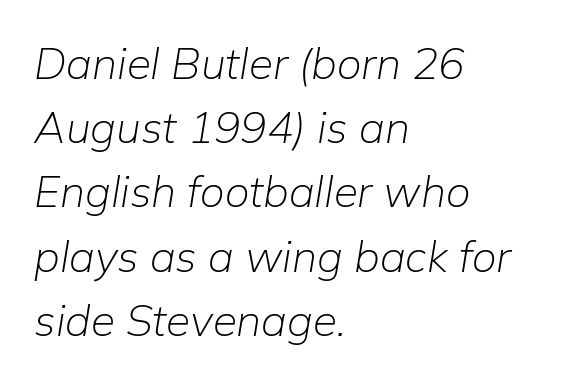
{"italic": "yes", "lean": "right", "slant_degrees": 9, "bold": "no", "weight": "light", "width": "normal", "stroke_contrast": "low", "x_height": "medium", "monospaced": "no", "underline": "no", "align": "left", "line_spacing": "normal", "line_spacing_ratio": 1.46, "letter_spacing": "normal", "letter_spacing_em": 0.0, "glyph_px": 44}
